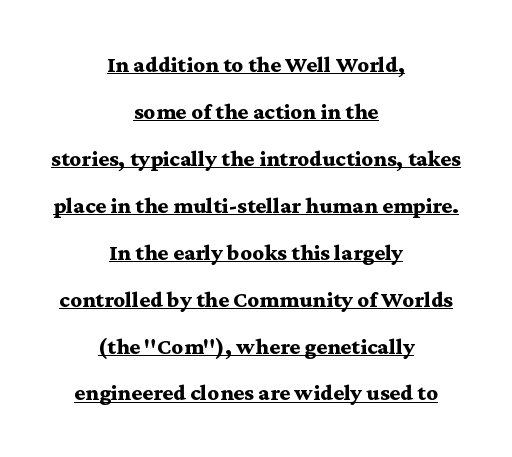
Nothing unusual about the tracking: characters are spaced as the font intends. This sample uses an upright cut, with every glyph sitting square on the baseline. The typesetter has applied underlining to the passage shown. The line-height multiplier appears high, well above default. Emphasis by weight is at full strength: bold. Centered paragraph, ragged on both sides.
